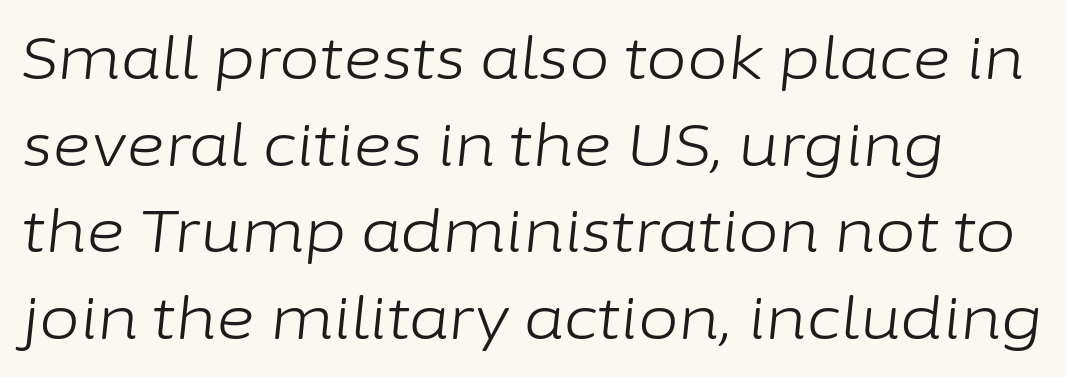
The image shows 59 px light type, italic (leaning right); set normal line spacing (1.47x), normal letter spacing, not underlined; low stroke contrast and a medium x-height.
